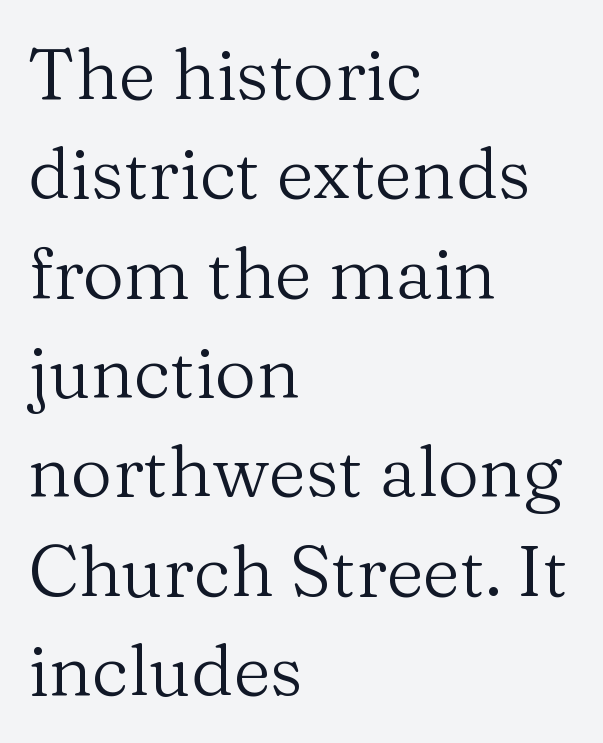
The image shows 72 px regular-weight serif type, upright; set left-aligned, normal line spacing (1.38x), normal letter spacing, not underlined; medium stroke contrast and a medium x-height.
